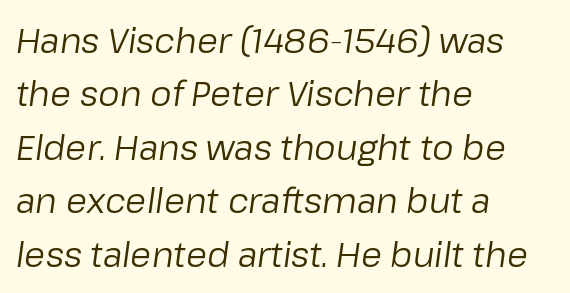
The image shows 34 px regular-weight type, italic (leaning right); set left-aligned, normal line spacing (1.57x), normal letter spacing, not underlined; low stroke contrast and a medium x-height.
